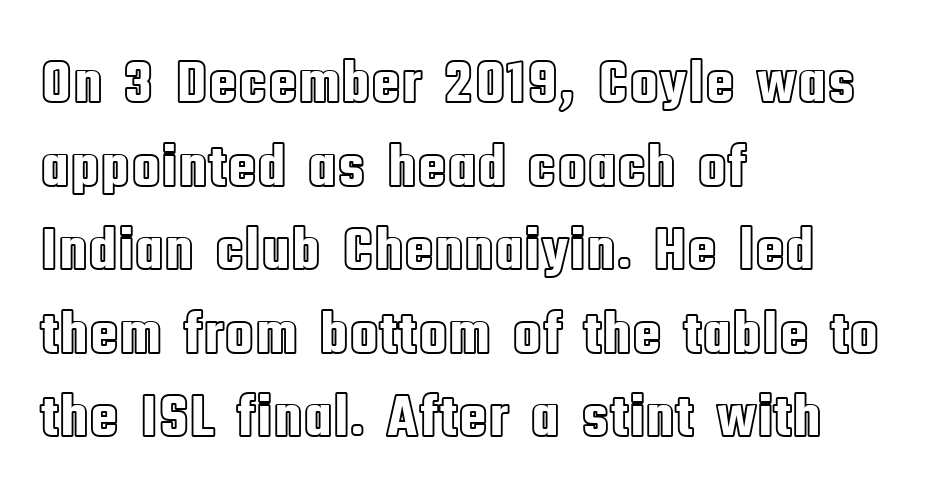
The image shows 61 px condensed type, upright; set left-aligned, normal line spacing (1.37x), normal letter spacing, not underlined; a large x-height.
